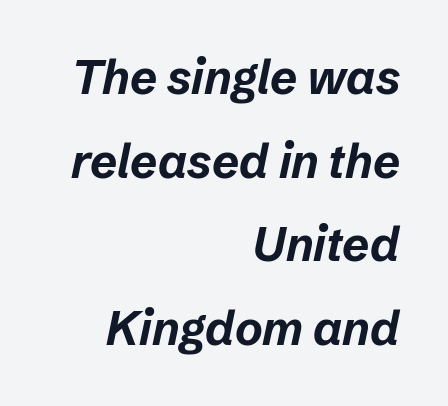
Q: Is the text bold? A: Yes.
Q: Is the text italic (slanted)? A: Yes, it leans right by about 12 degrees.
Q: Is the text underlined? A: No.
Q: How is the paragraph aligned? A: Right-aligned.
Q: Is the spacing between letters normal or unusually wide? A: Normal.
Q: Width (condensed, normal, or wide)? A: Normal.
Q: Stroke contrast? A: Low.
Q: x-height? A: Medium.
Q: Monospaced? A: No.
